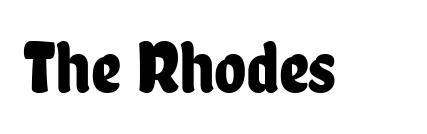
The characters display no serif detailing; their extremities are plain. Tracking here is standard; glyphs follow each other at the usual distance. The letters stand upright; this is a roman face. Looks like regular typesetting: each glyph gets only the width it needs.
